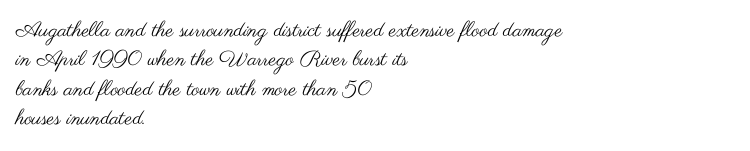
Q: Is the text bold? A: No.
Q: Is the text italic (slanted)? A: Yes.
Q: Is the text underlined? A: No.
Q: How is the paragraph aligned? A: Left-aligned.
Q: Is the spacing between letters normal or unusually wide? A: Normal.
Q: Is the spacing between lines tight, normal or loose? A: Normal.
